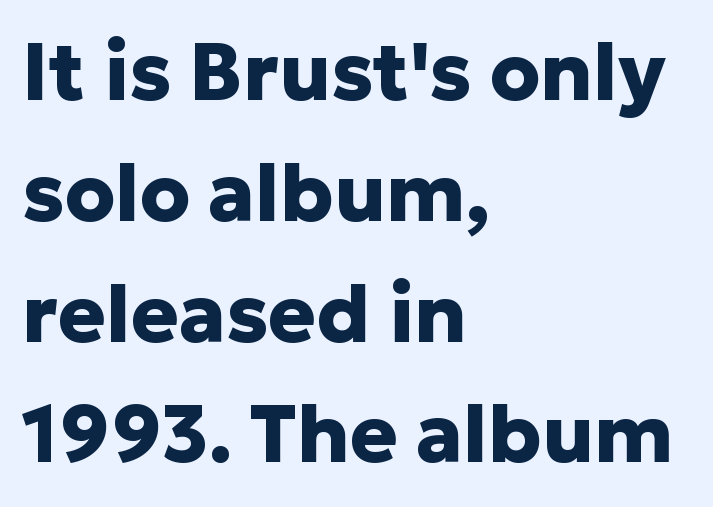
{"serif": "no", "italic": "no", "bold": "yes", "weight": "heavy", "width": "normal", "stroke_contrast": "low", "x_height": "medium", "monospaced": "no", "underline": "no", "align": "left", "line_spacing": "normal", "line_spacing_ratio": 1.51, "letter_spacing": "normal", "letter_spacing_em": 0.0, "glyph_px": 80}
